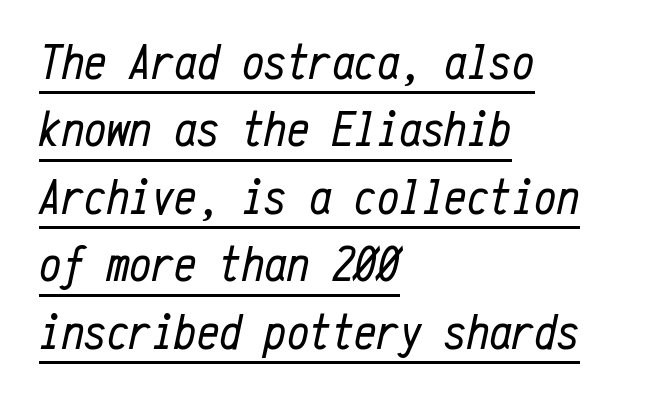
The whole block is typeset with a tilt. Nobody touched the tracking dial on this one. Baseline-to-baseline distance is the conventional proportion of letter height. The passage shown is typed in a monospace face where columns stay perfectly aligned.
